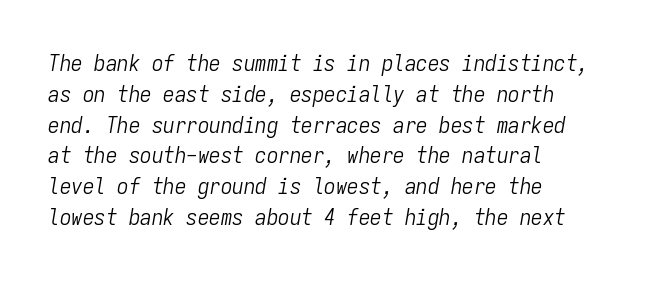
Q: Is the text bold? A: No.
Q: Is the text italic (slanted)? A: Yes, it leans right by about 9 degrees.
Q: Is the text underlined? A: No.
Q: How is the paragraph aligned? A: Left-aligned.
Q: Is the spacing between letters normal or unusually wide? A: Normal.
Q: Is the spacing between lines tight, normal or loose? A: Normal.
